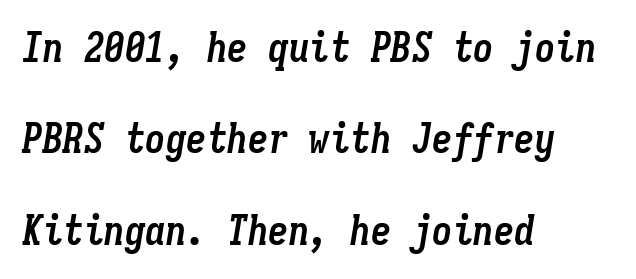
Characters follow at the spacing the type designer built in. Quick note: italic. This is heavy type, rendered in bold. In CSS terms this would be text-align: left.
